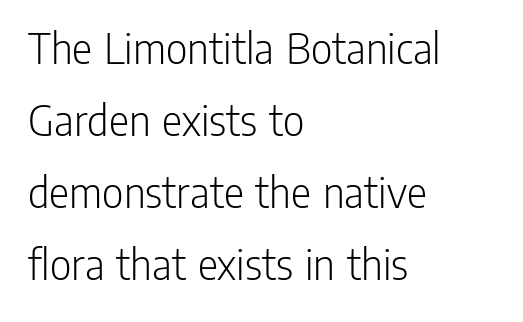
Q: Is the text bold? A: No.
Q: Is the text italic (slanted)? A: No, it is upright.
Q: Is the typeface a serif or a sans-serif typeface? A: Sans-serif.
Q: Is the text underlined? A: No.
Q: How is the paragraph aligned? A: Left-aligned.
Q: Is the spacing between letters normal or unusually wide? A: Normal.
Q: Is the spacing between lines tight, normal or loose? A: Normal.
Q: Width (condensed, normal, or wide)? A: Condensed.
Q: Stroke contrast? A: Low.
Q: x-height? A: Medium.
Q: Monospaced? A: No.
